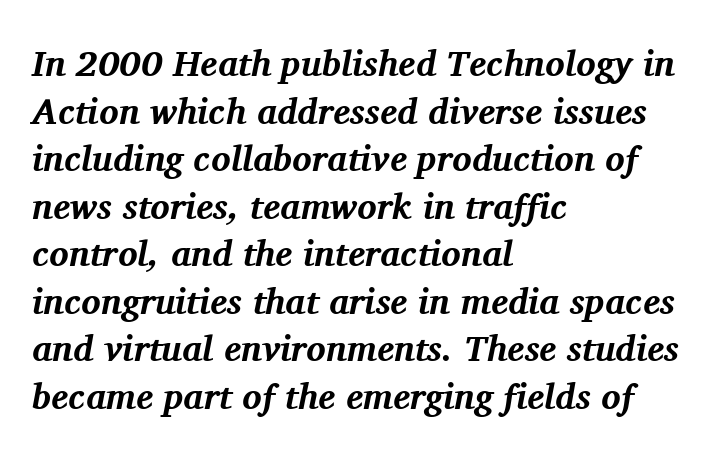
The image shows 36 px bold serif type, italic (leaning right); set left-aligned, normal line spacing (1.32x), normal letter spacing, not underlined; medium stroke contrast and a medium x-height.
